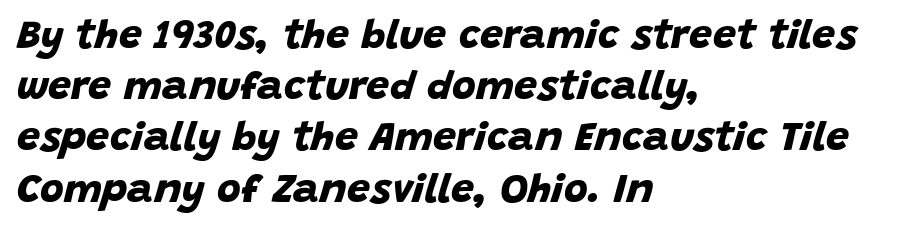
Q: Is the text bold? A: Yes.
Q: Is the typeface a serif or a sans-serif typeface? A: Sans-serif.
Q: Is the text underlined? A: No.
Q: How is the paragraph aligned? A: Left-aligned.
Q: Is the spacing between letters normal or unusually wide? A: Normal.
Q: Is the spacing between lines tight, normal or loose? A: Normal.
Q: Width (condensed, normal, or wide)? A: Normal.
Q: Stroke contrast? A: Low.
Q: x-height? A: Large.
Q: Monospaced? A: No.
